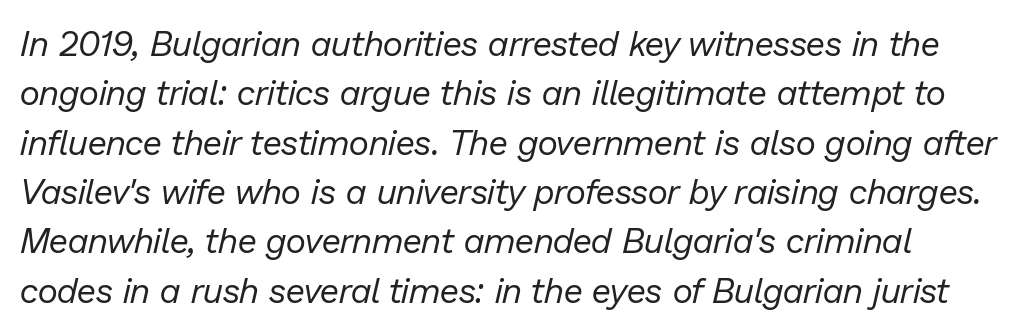
{"italic": "yes", "lean": "right", "slant_degrees": 13, "bold": "no", "weight": "regular", "width": "normal", "stroke_contrast": "low", "x_height": "medium", "monospaced": "no", "underline": "no", "line_spacing": "normal", "line_spacing_ratio": 1.41, "letter_spacing": "normal", "letter_spacing_em": 0.0, "glyph_px": 35}
